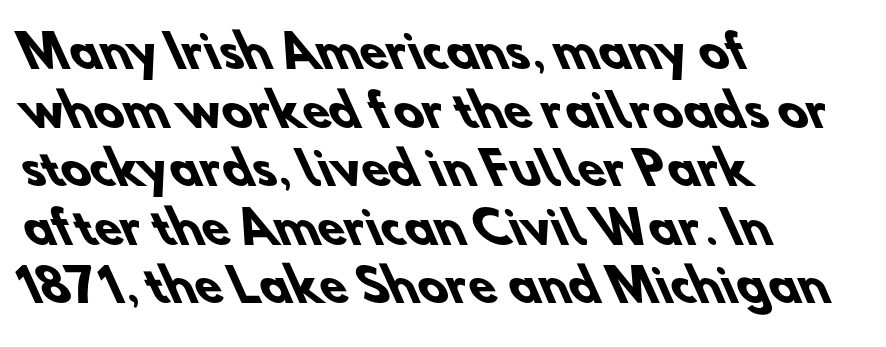
The compositor pushed each line to the left boundary. This is heavy type, rendered in bold. Grotesque or geometric, the face here clearly has no serifs. A typesetter would call this leading conventional body-copy spacing. Students, note that the glyphs here touch the page at normal intervals.
